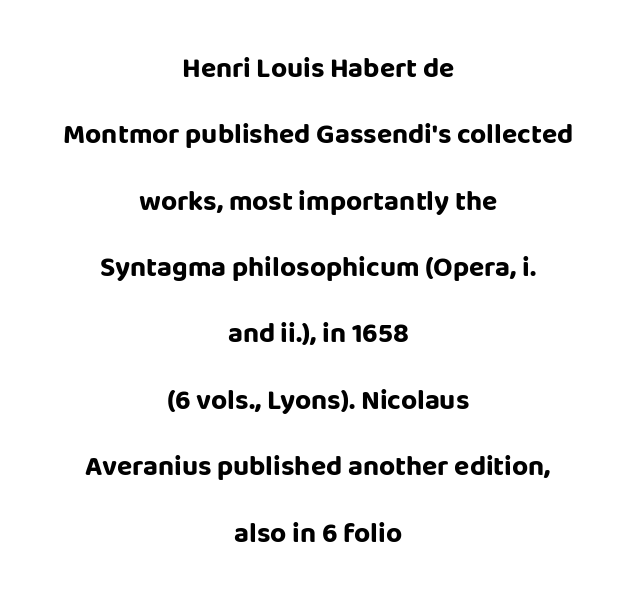
The designer went with a sans here, leaving each stem footless. Whoever set this chose breathing room over compactness in the vertical rhythm. Note the varied advance widths — an 'i' is clearly narrower than an 'm'. This is heavy type, rendered in bold.
